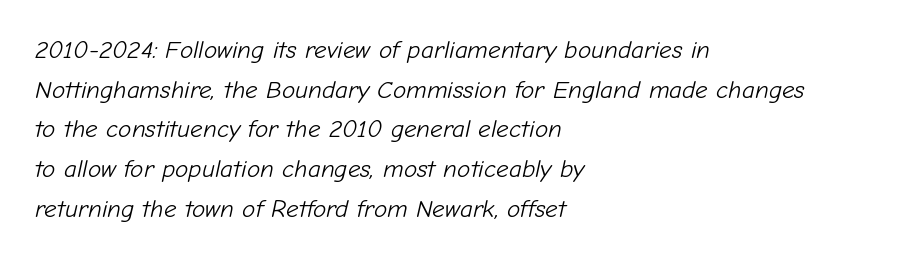
{"italic": "yes", "lean": "right", "slant_degrees": 12, "bold": "no", "underline": "no", "align": "left", "line_spacing": "normal", "line_spacing_ratio": 1.59, "letter_spacing": "normal", "letter_spacing_em": 0.0, "glyph_px": 25}
